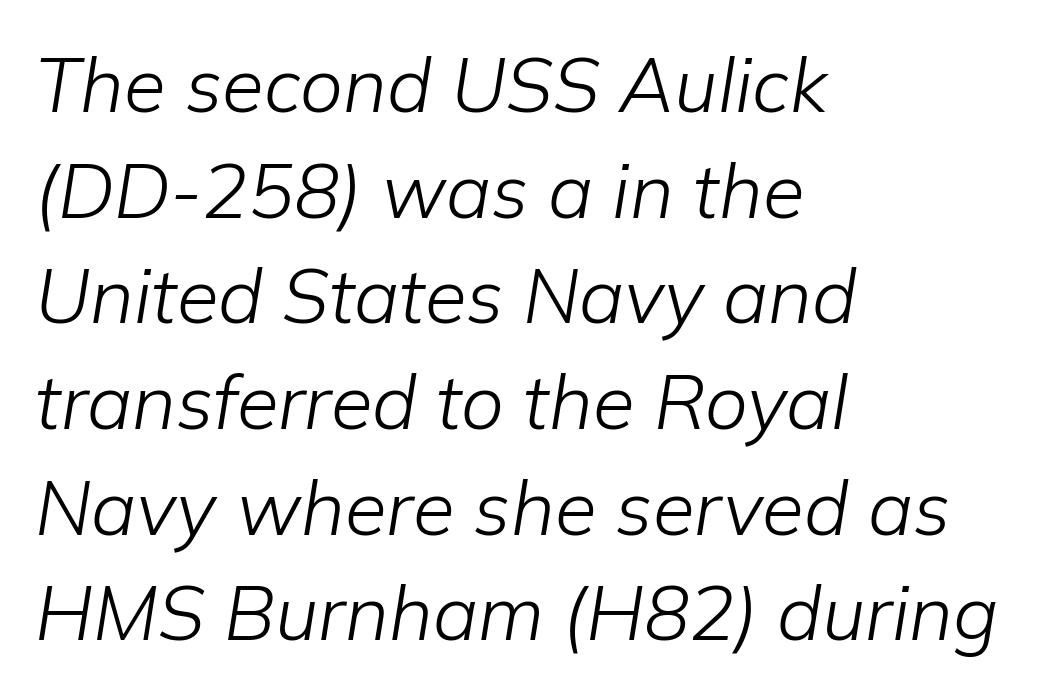
{"italic": "yes", "lean": "right", "slant_degrees": 9, "bold": "no", "weight": "light", "width": "normal", "stroke_contrast": "low", "x_height": "medium", "monospaced": "no", "underline": "no", "align": "left", "line_spacing": "normal", "line_spacing_ratio": 1.39, "letter_spacing": "normal", "letter_spacing_em": 0.0, "glyph_px": 76}
